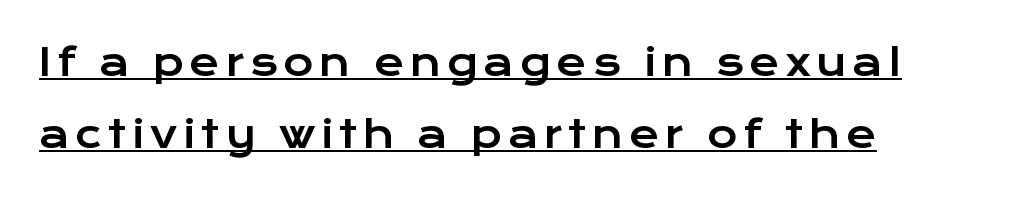
{"serif": "no", "italic": "no", "width": "wide", "stroke_contrast": "low", "x_height": "medium", "monospaced": "no", "underline": "yes", "align": "left", "line_spacing": "loose", "line_spacing_ratio": 1.95, "glyph_px": 37}
